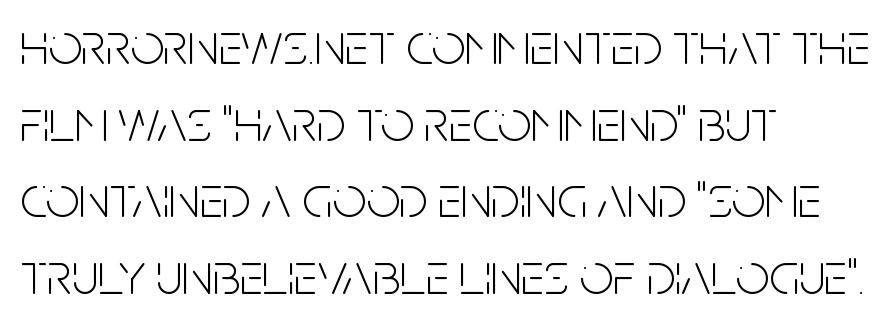
Q: Is the text bold? A: No.
Q: Is the text italic (slanted)? A: No, it is upright.
Q: Is the typeface a serif or a sans-serif typeface? A: Sans-serif.
Q: Is the text underlined? A: No.
Q: How is the paragraph aligned? A: Left-aligned.
Q: Is the spacing between letters normal or unusually wide? A: Normal.
Q: Is the spacing between lines tight, normal or loose? A: Normal.
Q: Width (condensed, normal, or wide)? A: Condensed.
Q: Stroke contrast? A: Low.
Q: x-height? A: Large.
Q: Monospaced? A: No.
